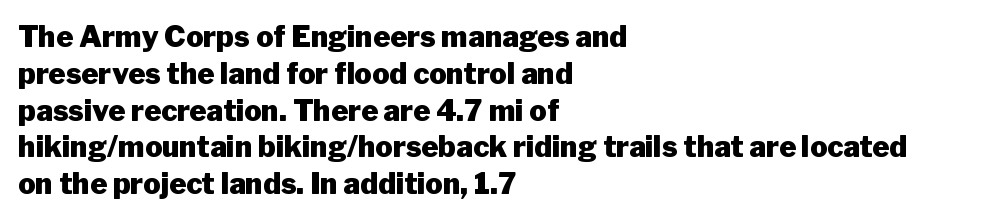
{"serif": "no", "italic": "no", "bold": "yes", "weight": "heavy", "width": "normal", "stroke_contrast": "low", "x_height": "medium", "monospaced": "no", "underline": "no", "align": "left", "line_spacing": "normal", "line_spacing_ratio": 1.27, "letter_spacing": "normal", "letter_spacing_em": 0.0, "glyph_px": 29}
